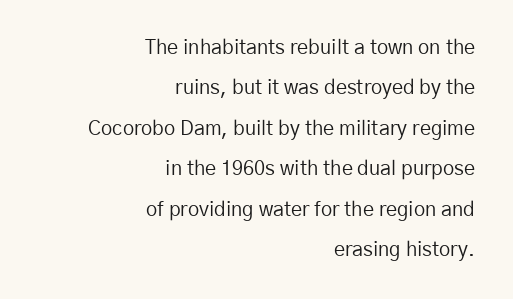
This sample uses plain, unmodified letter spacing. Rule under the text: the space is simply empty. Right-aligned paragraph, ragged on the left. Vertical spacing — loose.
